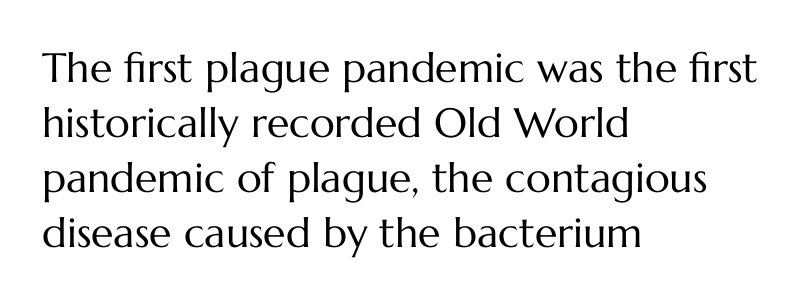
{"italic": "no", "bold": "no", "weight": "regular", "width": "normal", "stroke_contrast": "medium", "x_height": "medium", "monospaced": "no", "underline": "no", "align": "left", "line_spacing": "normal", "line_spacing_ratio": 1.34, "letter_spacing": "normal", "letter_spacing_em": 0.0, "glyph_px": 41}
